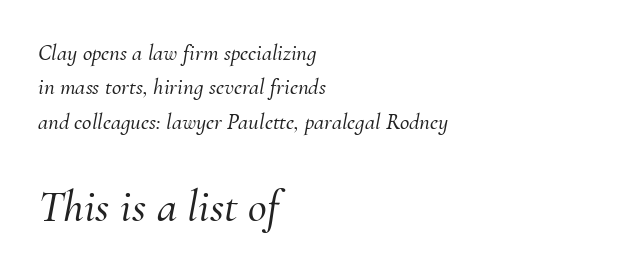
{"serif": "yes", "italic": "yes", "lean": "right", "slant_degrees": 10, "width": "normal", "stroke_contrast": "medium", "x_height": "small", "monospaced": "no", "underline": "no", "align": "left", "line_spacing": "normal", "line_spacing_ratio": 1.5, "letter_spacing": "normal", "letter_spacing_em": 0.0, "larger_block": "second", "size_ratio": 2.0, "glyph_px": 46}
